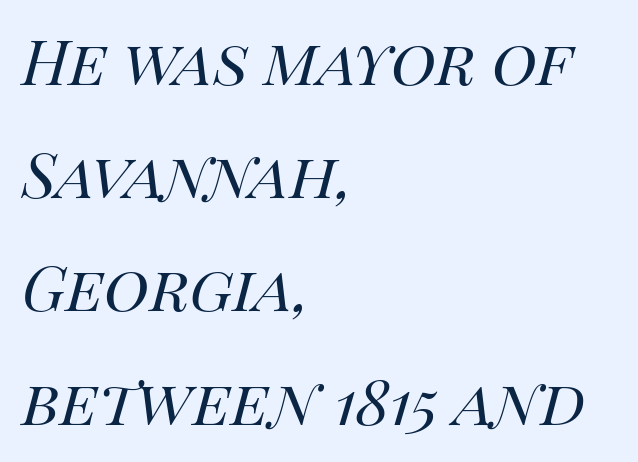
{"italic": "yes", "lean": "right", "slant_degrees": 14, "bold": "no", "weight": "regular", "width": "normal", "stroke_contrast": "high", "x_height": "large", "monospaced": "no", "underline": "no", "align": "left", "line_spacing": "normal", "line_spacing_ratio": 1.47, "letter_spacing": "normal", "letter_spacing_em": 0.0, "glyph_px": 77}
